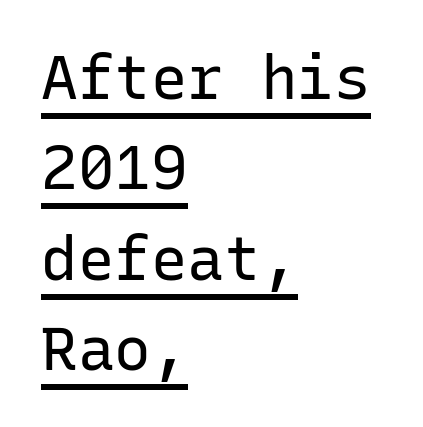
Q: Is the text bold? A: No.
Q: Is the text italic (slanted)? A: No, it is upright.
Q: Is the typeface a serif or a sans-serif typeface? A: Sans-serif.
Q: Is the text underlined? A: Yes.
Q: How is the paragraph aligned? A: Left-aligned.
Q: Is the spacing between letters normal or unusually wide? A: Normal.
Q: Is the spacing between lines tight, normal or loose? A: Normal.
Q: Width (condensed, normal, or wide)? A: Normal.
Q: Stroke contrast? A: Low.
Q: x-height? A: Medium.
Q: Monospaced? A: Yes.
